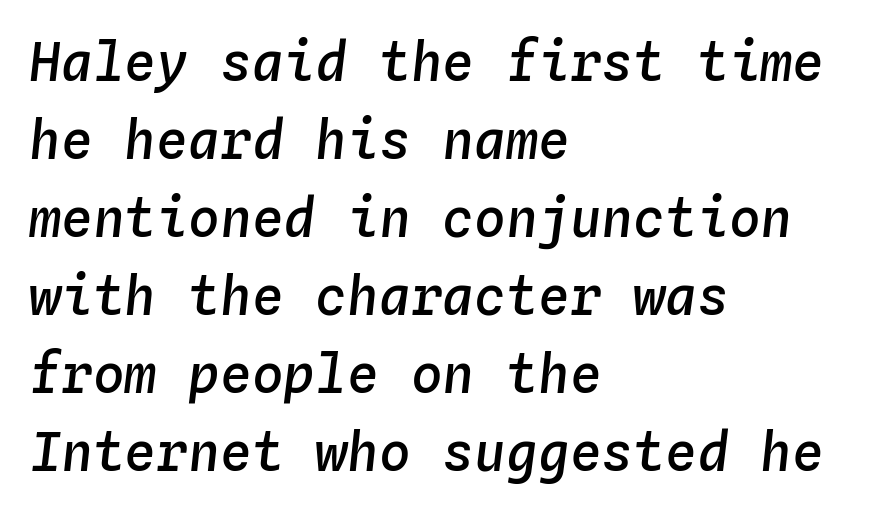
{"italic": "yes", "lean": "right", "slant_degrees": 4, "bold": "semi", "weight": "semibold", "width": "normal", "stroke_contrast": "low", "x_height": "medium", "monospaced": "yes", "underline": "no", "align": "left", "line_spacing": "normal", "line_spacing_ratio": 1.47, "letter_spacing": "normal", "letter_spacing_em": 0.0, "glyph_px": 53}
